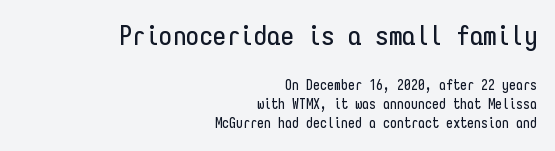
Q: Is the text italic (slanted)? A: No, it is upright.
Q: Is the text underlined? A: No.
Q: How is the paragraph aligned? A: Right-aligned.
Q: Is the spacing between letters normal or unusually wide? A: Normal.
Q: Is the spacing between lines tight, normal or loose? A: Normal.
Q: Which block of text is set in a larger size, the first (top) or the second (bottom)? A: The first (top) one.
